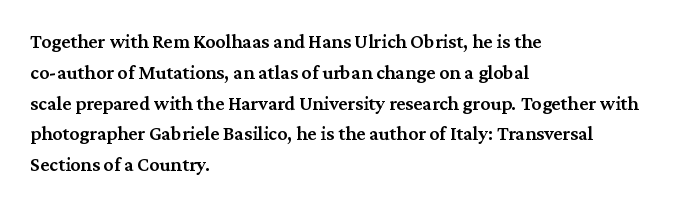
Q: Is the text bold? A: Semi-bold.
Q: Is the text italic (slanted)? A: No, it is upright.
Q: Is the text underlined? A: No.
Q: How is the paragraph aligned? A: Left-aligned.
Q: Is the spacing between letters normal or unusually wide? A: Normal.
Q: Is the spacing between lines tight, normal or loose? A: Normal.
